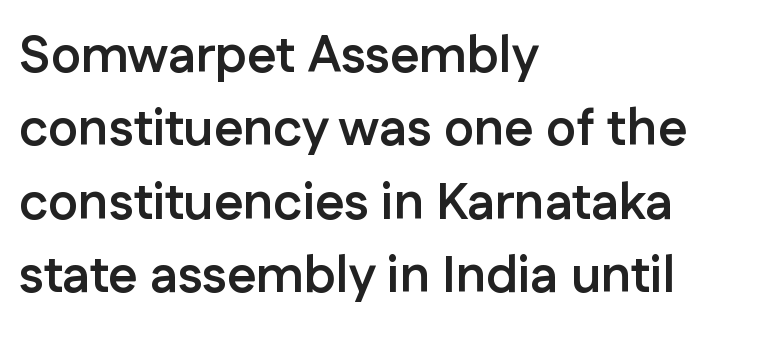
Each letter keeps its own natural width here, so spacing adapts to shape. Ordinary non-slanted type is in use. In CSS terms this would be text-align: left. As a designer I'd log this as weight 700, bold.
